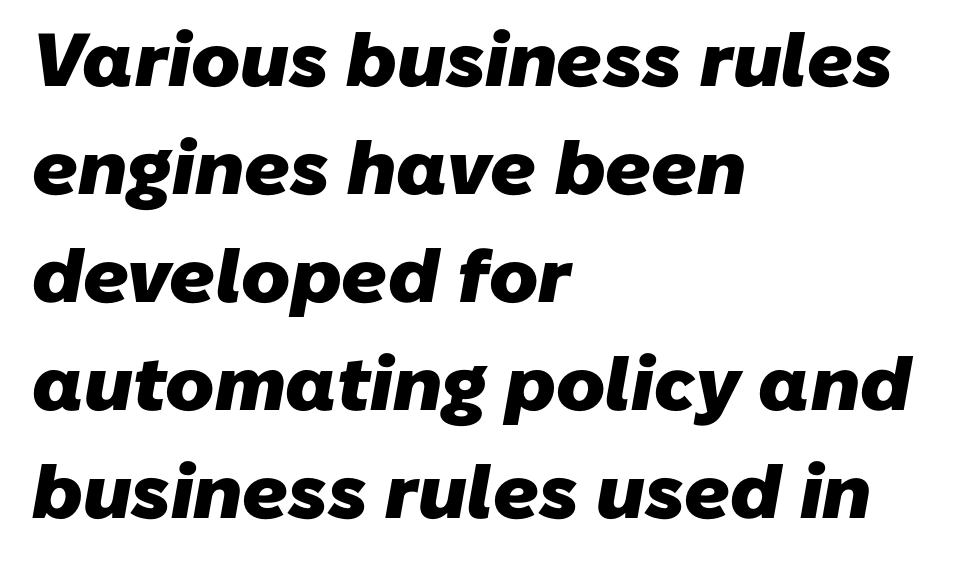
Q: Is the text bold? A: Yes.
Q: Is the typeface a serif or a sans-serif typeface? A: Sans-serif.
Q: Is the text underlined? A: No.
Q: How is the paragraph aligned? A: Left-aligned.
Q: Is the spacing between letters normal or unusually wide? A: Normal.
Q: Is the spacing between lines tight, normal or loose? A: Normal.
Q: Width (condensed, normal, or wide)? A: Normal.
Q: Stroke contrast? A: Low.
Q: x-height? A: Medium.
Q: Monospaced? A: No.
